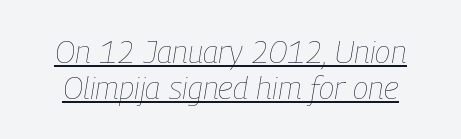
You could not count columns in this text — the font is proportionally spaced. Inter-character spacing is left at the font's built-in metrics. This sample uses an oblique cut, with every glyph tilted off the vertical. Like a heading marked for emphasis, these lines bear an underscore.
